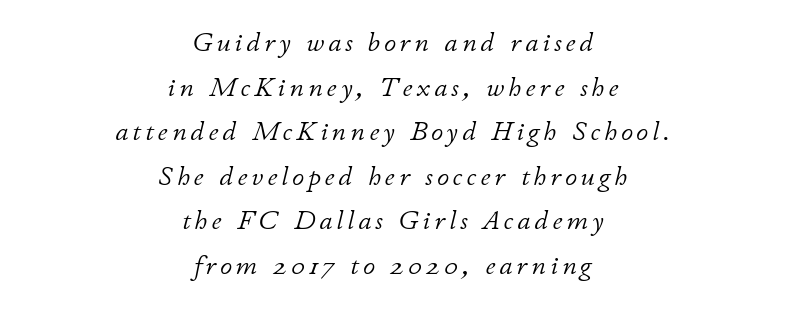
Q: Is the text bold? A: No.
Q: Is the text italic (slanted)? A: Yes, it leans right by about 11 degrees.
Q: Is the text underlined? A: No.
Q: How is the paragraph aligned? A: Centered.
Q: Is the spacing between lines tight, normal or loose? A: Normal.
